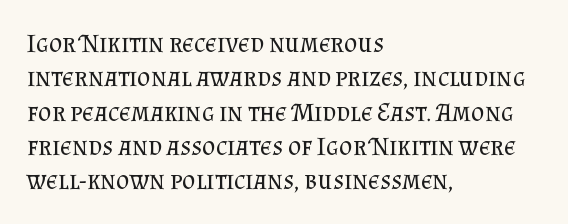
Q: Is the text bold? A: No.
Q: Is the text italic (slanted)? A: No, it is upright.
Q: Is the text underlined? A: No.
Q: How is the paragraph aligned? A: Left-aligned.
Q: Is the spacing between letters normal or unusually wide? A: Normal.
Q: Is the spacing between lines tight, normal or loose? A: Normal.
